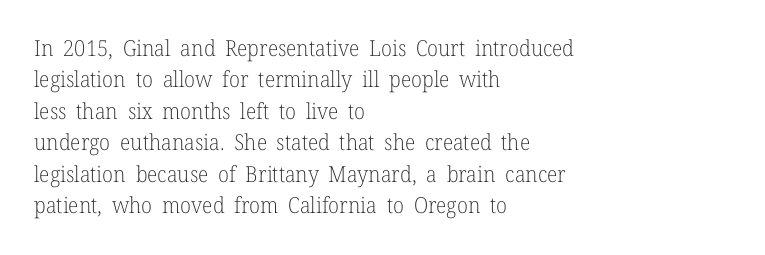
The line-height multiplier appears to be the usual default. The ragged edge is on the right, which tells us the setting is flush left. A typesetter would mark this as roman, not italic. This sample uses plain, unmodified letter spacing. No letter is thick-stroked: the sample isn't bold.
